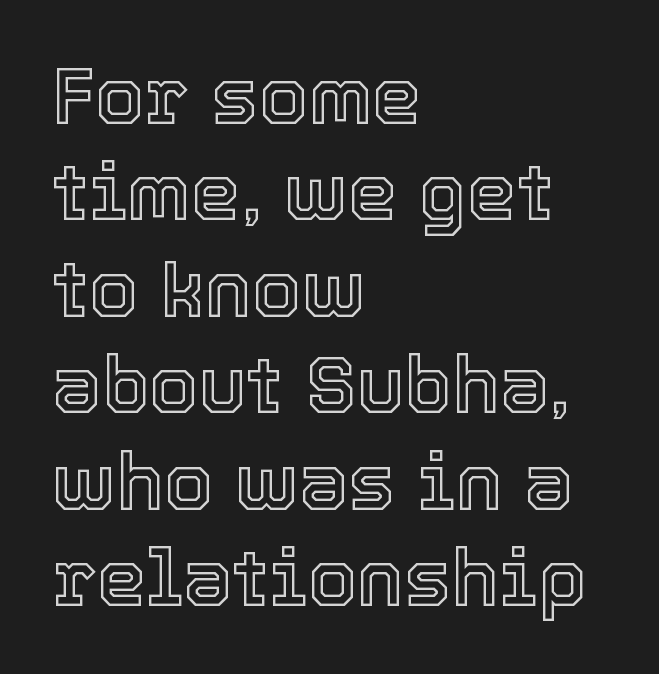
Q: Is the text italic (slanted)? A: No, it is upright.
Q: Is the text underlined? A: No.
Q: How is the paragraph aligned? A: Left-aligned.
Q: Is the spacing between letters normal or unusually wide? A: Normal.
Q: Width (condensed, normal, or wide)? A: Normal.
Q: x-height? A: Medium.
Q: Monospaced? A: No.
